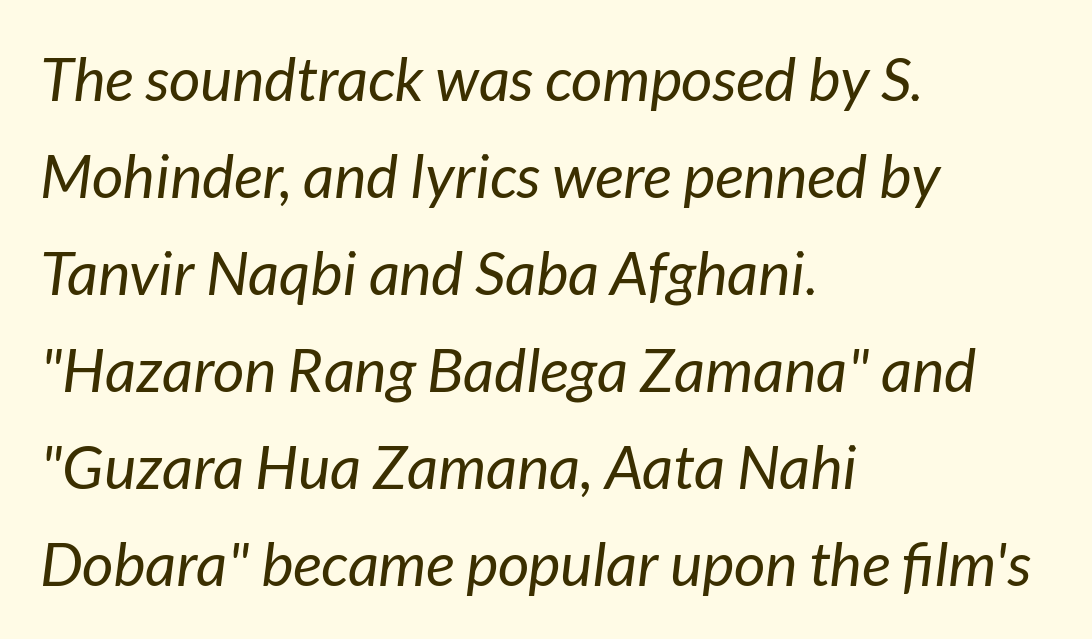
The image shows 61 px regular-weight type, italic (leaning right); set left-aligned, normal line spacing (1.59x), normal letter spacing, not underlined; low stroke contrast and a medium x-height.
